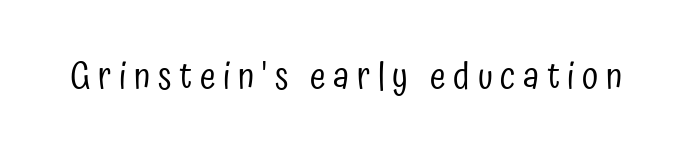
{"serif": "no", "italic": "no", "bold": "no", "weight": "regular", "width": "condensed", "stroke_contrast": "low", "x_height": "medium", "monospaced": "no", "underline": "no", "letter_spacing": "wide", "letter_spacing_em": 0.21, "glyph_px": 36}
